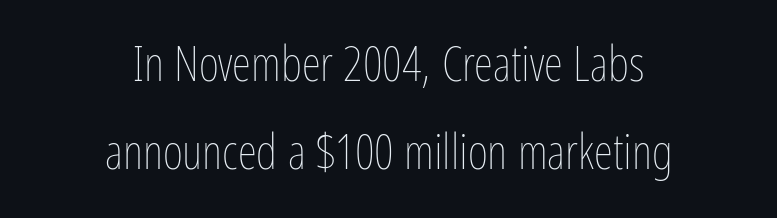
Underline: absent. Weight: not bold — regular or lighter. Notice how the stems are strictly vertical — no italics here. Words appear dense and cohesive because spacing is normal.
